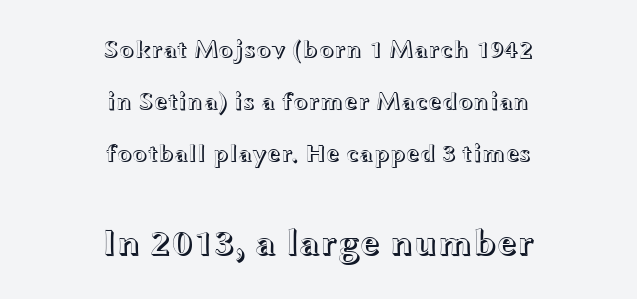
Q: Is the text italic (slanted)? A: No, it is upright.
Q: Is the text underlined? A: No.
Q: How is the paragraph aligned? A: Centered.
Q: Is the spacing between letters normal or unusually wide? A: Normal.
Q: Is the spacing between lines tight, normal or loose? A: Loose.
Q: Which block of text is set in a larger size, the first (top) or the second (bottom)? A: The second (bottom) one.
Q: Width (condensed, normal, or wide)? A: Wide.
Q: x-height? A: Medium.
Q: Monospaced? A: No.
